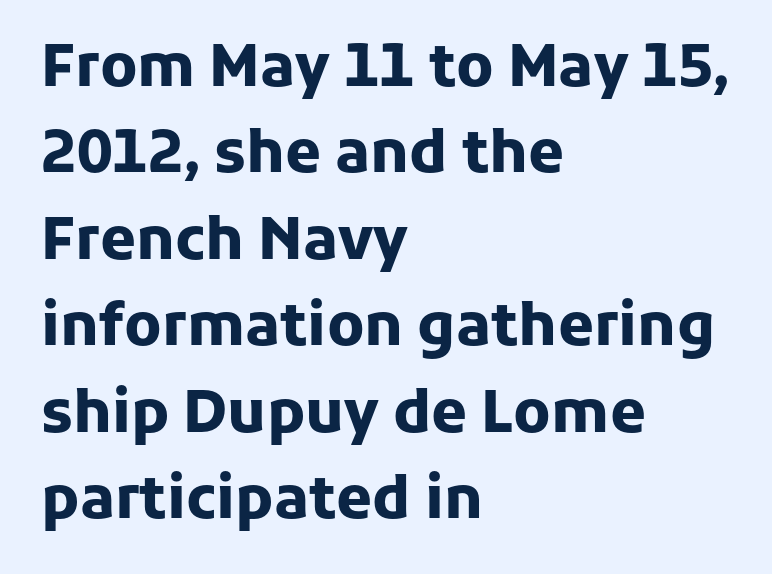
The image shows 58 px heavy sans-serif type, upright; set left-aligned, normal line spacing (1.49x), normal letter spacing, not underlined; low stroke contrast and a medium x-height.
